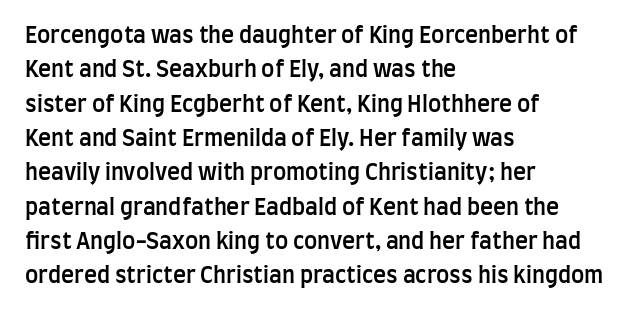
The image shows 22 px text type, upright; set left-aligned, normal line spacing (1.56x), normal letter spacing, not underlined.
